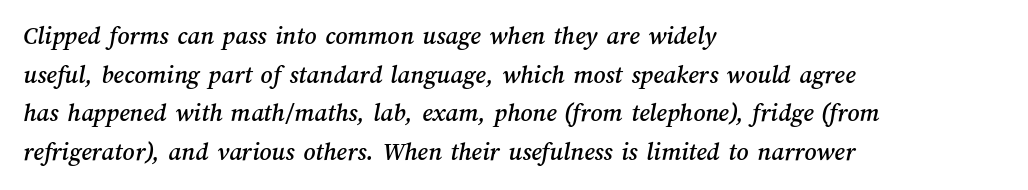
{"underline": "no", "align": "left", "line_spacing": "normal", "line_spacing_ratio": 1.49, "letter_spacing": "normal", "letter_spacing_em": 0.0, "glyph_px": 26}
